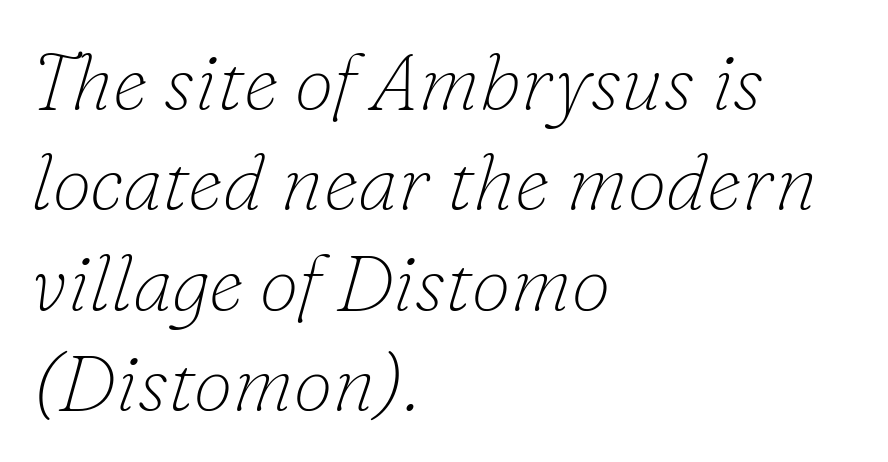
{"serif": "yes", "italic": "yes", "lean": "right", "slant_degrees": 16, "bold": "no", "weight": "thin", "width": "normal", "stroke_contrast": "low", "x_height": "small", "monospaced": "no", "underline": "no", "align": "left", "line_spacing": "normal", "line_spacing_ratio": 1.27, "letter_spacing": "normal", "letter_spacing_em": 0.0, "glyph_px": 79}
